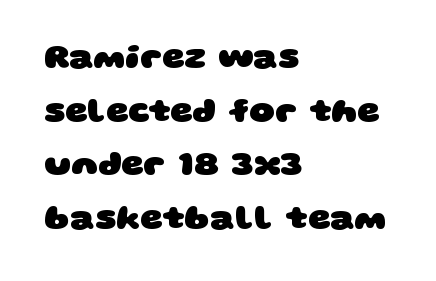
{"serif": "no", "bold": "yes", "weight": "heavy", "width": "wide", "stroke_contrast": "low", "x_height": "large", "monospaced": "no", "underline": "no", "align": "left", "line_spacing": "normal", "line_spacing_ratio": 1.53, "letter_spacing": "normal", "letter_spacing_em": 0.0, "glyph_px": 35}
